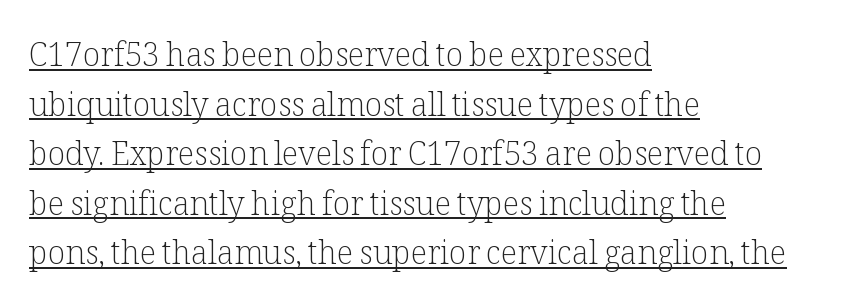
Q: Is the text bold? A: No.
Q: Is the text italic (slanted)? A: No, it is upright.
Q: Is the typeface a serif or a sans-serif typeface? A: Serif.
Q: Is the text underlined? A: Yes.
Q: How is the paragraph aligned? A: Left-aligned.
Q: Is the spacing between letters normal or unusually wide? A: Normal.
Q: Is the spacing between lines tight, normal or loose? A: Normal.
Q: Width (condensed, normal, or wide)? A: Normal.
Q: Stroke contrast? A: Low.
Q: x-height? A: Medium.
Q: Monospaced? A: No.
